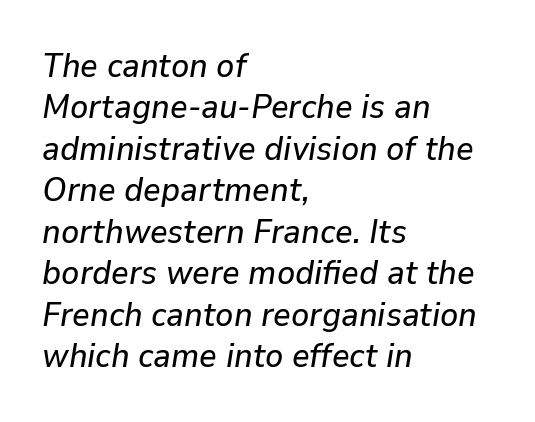
Q: Is the text italic (slanted)? A: Yes, it leans right by about 9 degrees.
Q: Is the text underlined? A: No.
Q: How is the paragraph aligned? A: Left-aligned.
Q: Is the spacing between letters normal or unusually wide? A: Normal.
Q: Width (condensed, normal, or wide)? A: Normal.
Q: Stroke contrast? A: Low.
Q: x-height? A: Medium.
Q: Monospaced? A: No.
